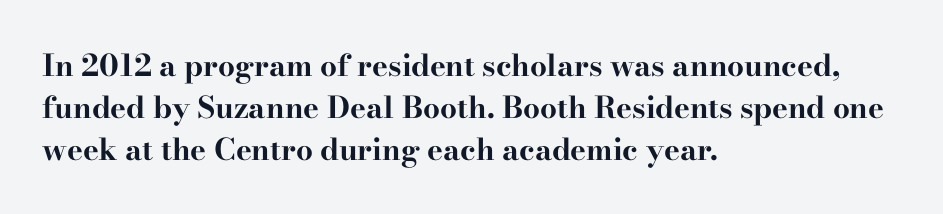
{"serif": "yes", "italic": "no", "bold": "yes", "weight": "bold", "width": "wide", "stroke_contrast": "high", "x_height": "small", "monospaced": "no", "underline": "no", "align": "left", "line_spacing": "normal", "line_spacing_ratio": 1.4, "letter_spacing": "normal", "letter_spacing_em": 0.0, "glyph_px": 30}
